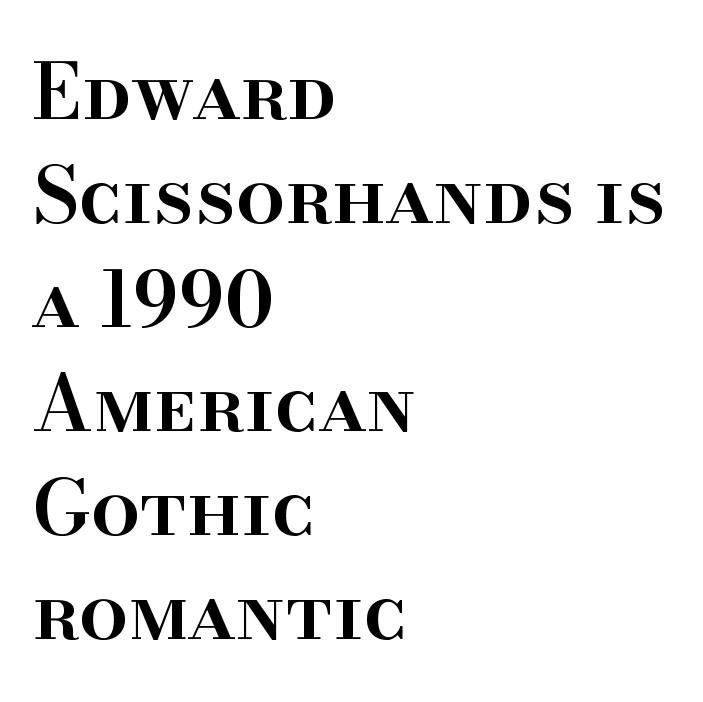
The image shows 77 px semibold serif type, upright; set left-aligned, normal line spacing (1.35x), normal letter spacing, not underlined; high stroke contrast and a small x-height.
